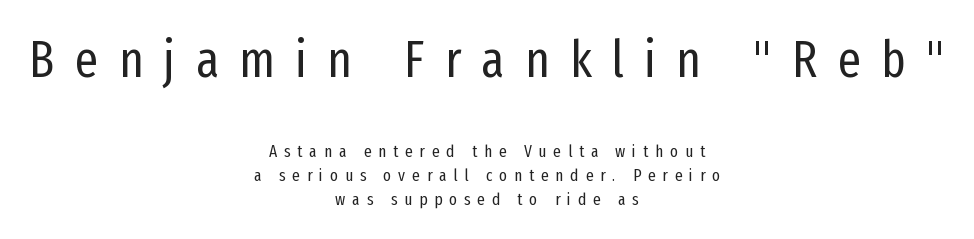
{"serif": "no", "italic": "no", "bold": "no", "weight": "regular", "width": "condensed", "stroke_contrast": "low", "x_height": "medium", "monospaced": "no", "underline": "no", "align": "center", "line_spacing": "normal", "line_spacing_ratio": 1.4, "letter_spacing": "wide", "letter_spacing_em": 0.4, "larger_block": "first", "size_ratio": 3.0, "glyph_px": 51}
